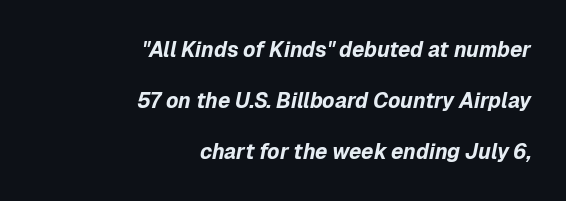
{"italic": "yes", "lean": "right", "slant_degrees": 12, "bold": "yes", "underline": "no", "align": "right", "line_spacing": "loose", "line_spacing_ratio": 2.42, "letter_spacing": "normal", "letter_spacing_em": 0.0, "glyph_px": 21}
